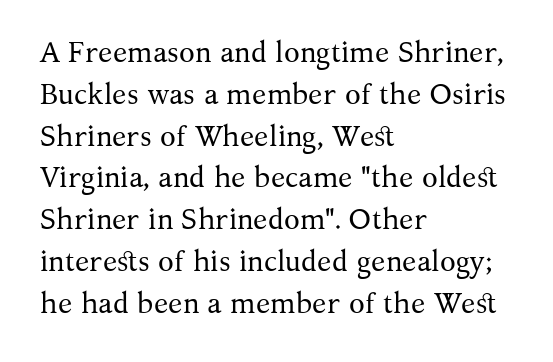
Bold? No — there's no thickening of the strokes. Check the space under the baseline: it is left empty. You could not count columns in this text — the font is proportionally spaced. Compared with a centered layout, this one pins lines to the left instead.
